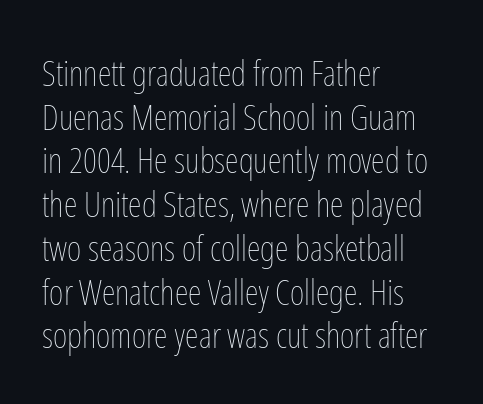
{"italic": "no", "bold": "no", "weight": "thin", "width": "condensed", "stroke_contrast": "low", "x_height": "medium", "monospaced": "no", "underline": "no", "align": "left", "line_spacing": "normal", "line_spacing_ratio": 1.25, "letter_spacing": "normal", "letter_spacing_em": 0.0, "glyph_px": 35}
